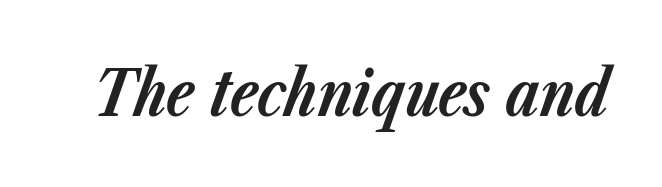
Q: Is the text bold? A: Yes.
Q: Is the text italic (slanted)? A: Yes, it leans right by about 23 degrees.
Q: Is the text underlined? A: No.
Q: Is the spacing between letters normal or unusually wide? A: Normal.
Q: Width (condensed, normal, or wide)? A: Normal.
Q: Stroke contrast? A: Low.
Q: x-height? A: Medium.
Q: Monospaced? A: No.
